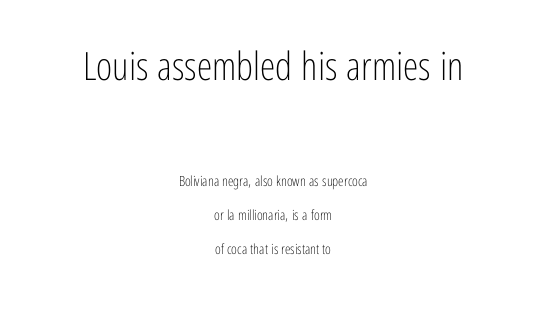
The image shows 39 px light, condensed sans-serif type, upright; set centered, loose line spacing (2.43x), normal letter spacing, not underlined; the first (top) block is 2.79x larger; low stroke contrast and a medium x-height.
